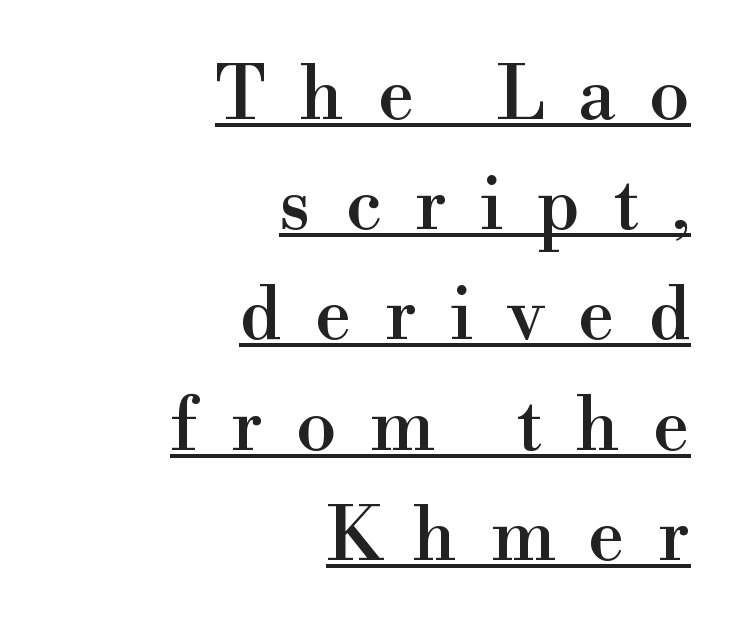
Varying glyph widths throughout — classic text-font behaviour. A typesetter would call this leading conventional body-copy spacing. The paragraph has a hard right edge and a soft left edge. Is this a sans? No — the strokes have serifs. The tracking jumps out immediately: characters are airy and widely separated. Notice how the stems are strictly vertical — no italics here.
